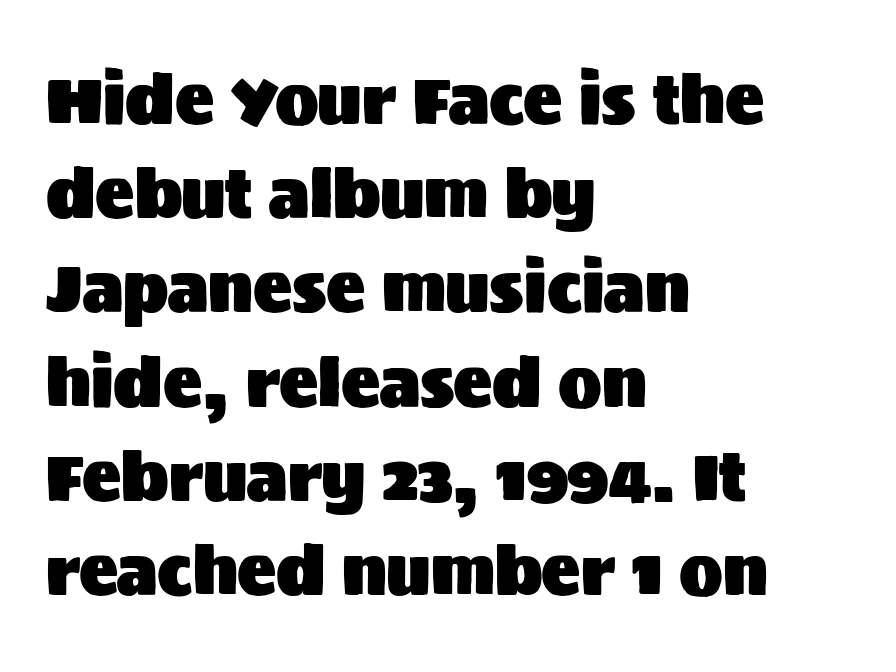
In terms of letterform style, serifs are entirely absent. These lines sit exactly where default settings would place them. Descenders hang freely into open space. The face used here is proportionally spaced, like ordinary book or web type. Italic? Not at all — the glyphs are vertical.
